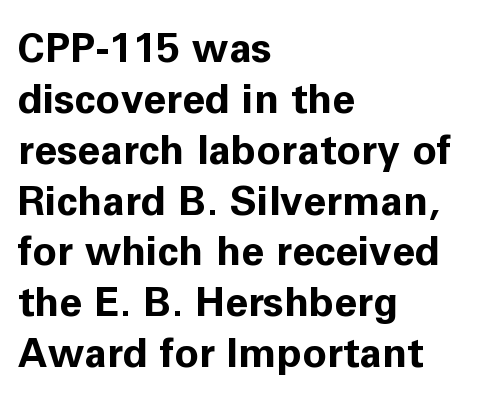
The image shows 41 px bold sans-serif type, upright; set left-aligned, line spacing 1.24x, normal letter spacing, not underlined; low stroke contrast and a medium x-height.
